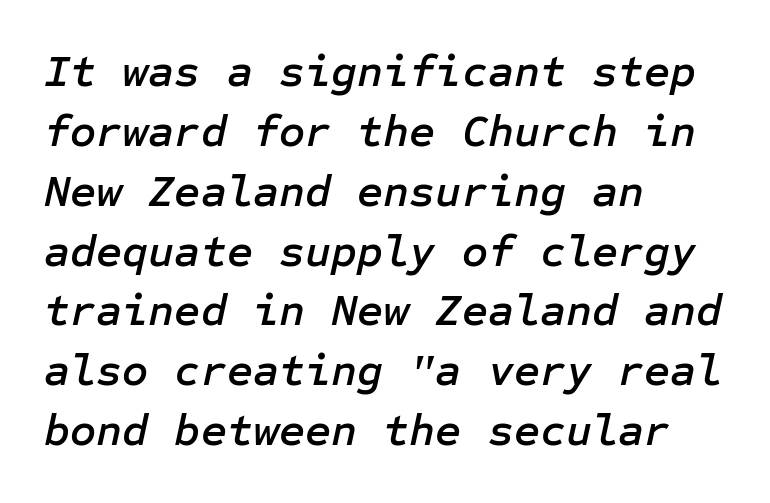
Q: Is the text italic (slanted)? A: Yes, it leans right by about 12 degrees.
Q: Is the text underlined? A: No.
Q: How is the paragraph aligned? A: Left-aligned.
Q: Is the spacing between letters normal or unusually wide? A: Normal.
Q: Is the spacing between lines tight, normal or loose? A: Normal.
Q: Width (condensed, normal, or wide)? A: Normal.
Q: Stroke contrast? A: Low.
Q: x-height? A: Medium.
